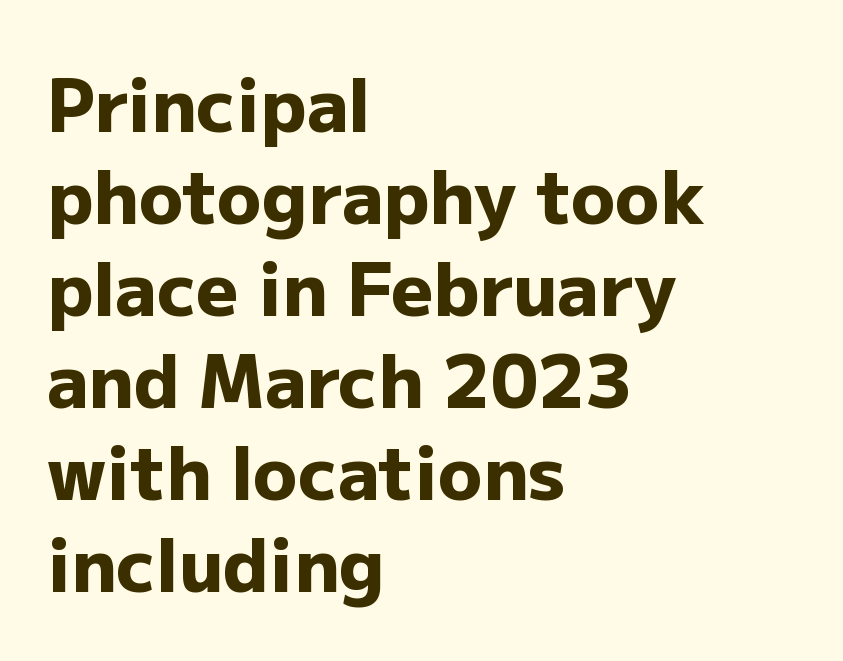
The image shows 73 px heavy sans-serif type, upright; set left-aligned, normal line spacing (1.26x), normal letter spacing, not underlined; low stroke contrast and a medium x-height.
